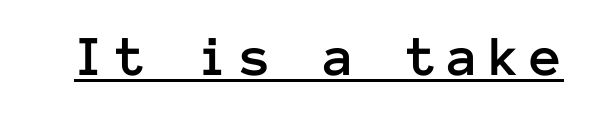
{"italic": "no", "width": "normal", "stroke_contrast": "low", "x_height": "medium", "monospaced": "yes", "underline": "yes", "glyph_px": 58}
